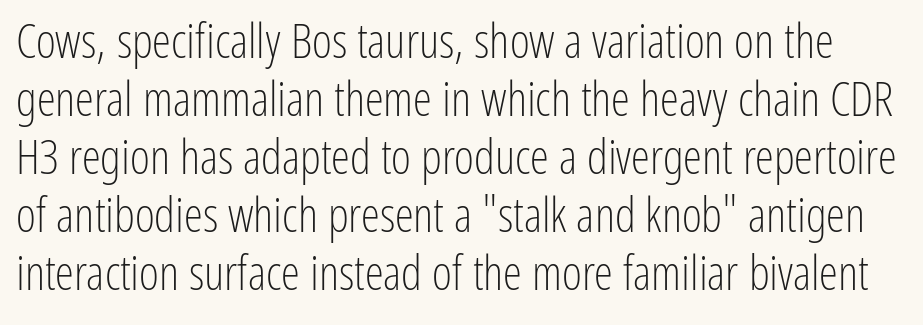
Note: no serifs on the glyphs. It's the straight-up-and-down kind of type. A typesetter would call this proportional, since set widths differ per character. The strokes carry an ordinary text weight at most. Underline: absent. Spacing between characters is what you'd get straight out of the box.
